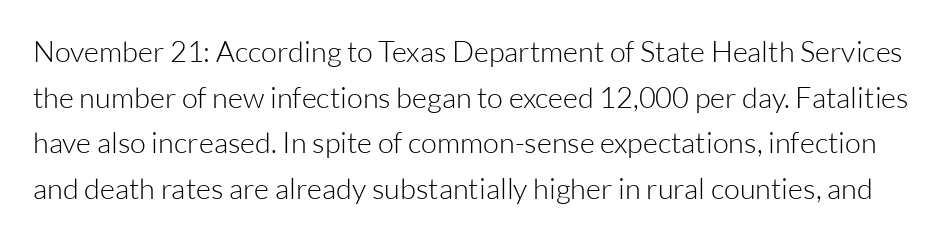
Check under the words: just untouched page. This sample uses a sans-serif face. Do the characters align in a grid? No, the font is proportional. On a weight scale, this lands at 450 or below.
